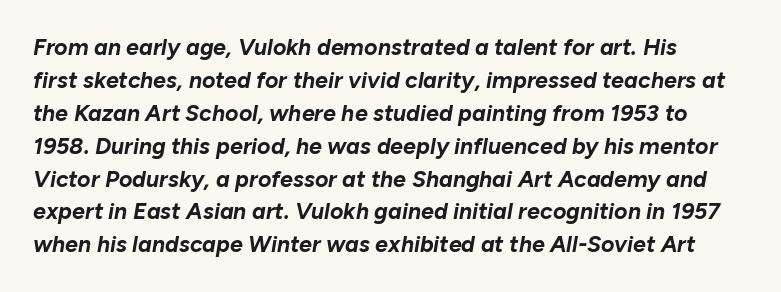
On the weight axis this lands at bold, roughly 700. Leading matches the norm, producing a regular column. Look at the tracking — it's just the regular setting, nothing added. Every character sits at an angle, as italics do. Descender tails drop into unmarked territory.
